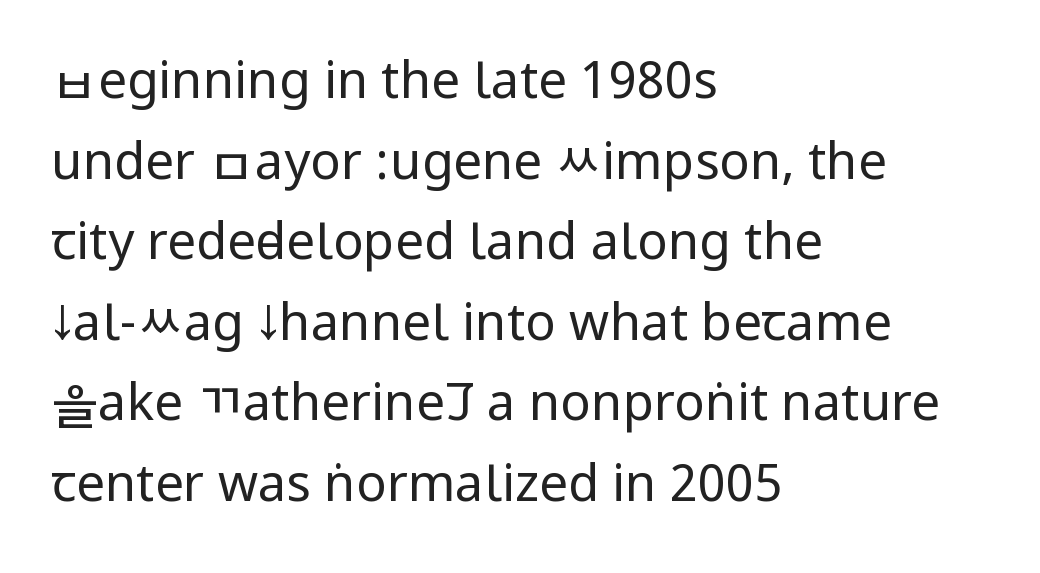
These lines sit exactly where default settings would place them. Font category for this specimen: sans-serif. The weight would be labelled regular, book, light, or lighter still. The passage shown is not underscored anywhere. The tracking reads as untouched default to a designer's eye. This rendering uses left alignment, leaving the right contour irregular.
